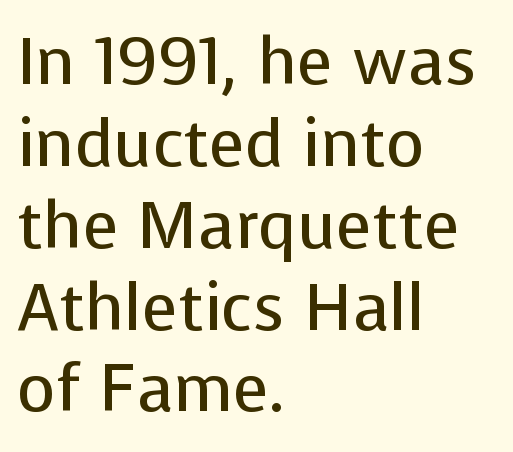
{"serif": "no", "italic": "no", "bold": "no", "weight": "regular", "width": "normal", "stroke_contrast": "low", "x_height": "medium", "monospaced": "no", "underline": "no", "align": "left", "line_spacing_ratio": 1.24, "letter_spacing": "normal", "letter_spacing_em": 0.0, "glyph_px": 66}
